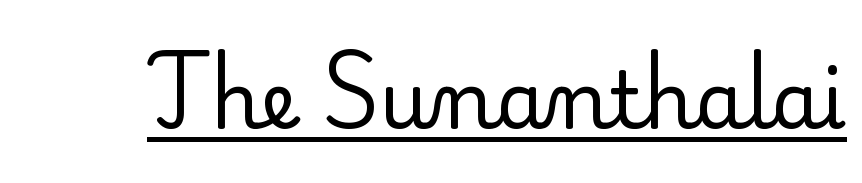
The image shows 79 px regular-weight serif type, upright; set normal letter spacing, underlined; low stroke contrast and a small x-height.
